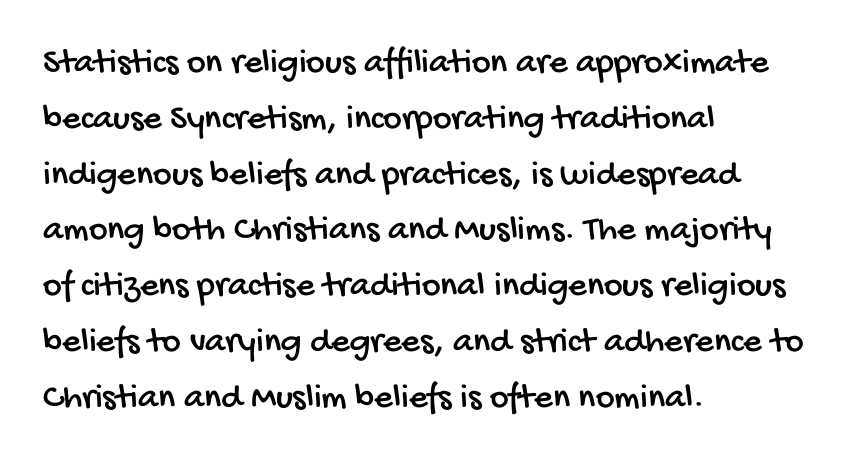
{"serif": "no", "width": "condensed", "stroke_contrast": "low", "x_height": "large", "monospaced": "no", "underline": "no", "align": "left", "line_spacing": "normal", "line_spacing_ratio": 1.55, "letter_spacing": "normal", "letter_spacing_em": 0.0, "glyph_px": 36}
